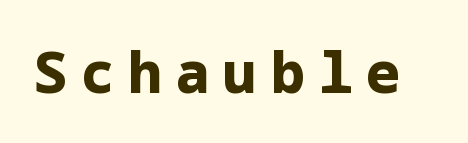
Nobody drew a line under any word here. This is the regular roman posture of the typeface. In terms of letterform style, serifs are entirely absent. Characters follow at a spacing far wider than the type designer built in. Typesetter's note: full bold, strokes at maximum text heaviness.
